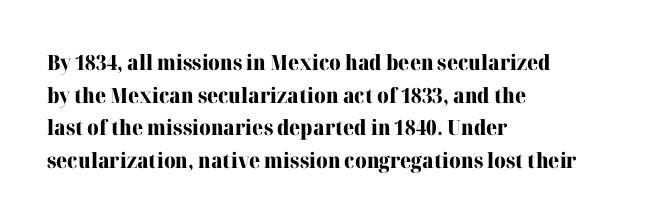
The rendering anchors every line to the left-hand side. In terms of posture, this sample is upright. This sample uses plain, unmodified letter spacing. The gap between lines stays unmarked.
